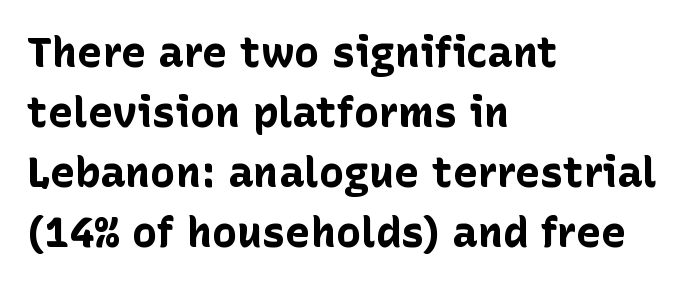
The image shows 42 px bold sans-serif type, upright; set left-aligned, normal line spacing (1.43x), normal letter spacing, not underlined; low stroke contrast and a medium x-height.
